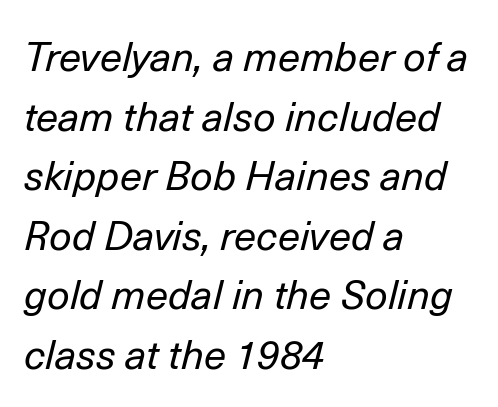
{"italic": "yes", "lean": "right", "slant_degrees": 14, "bold": "no", "weight": "regular", "width": "normal", "stroke_contrast": "low", "x_height": "medium", "monospaced": "no", "underline": "no", "align": "left", "line_spacing": "normal", "line_spacing_ratio": 1.49, "letter_spacing": "normal", "letter_spacing_em": 0.0, "glyph_px": 40}
